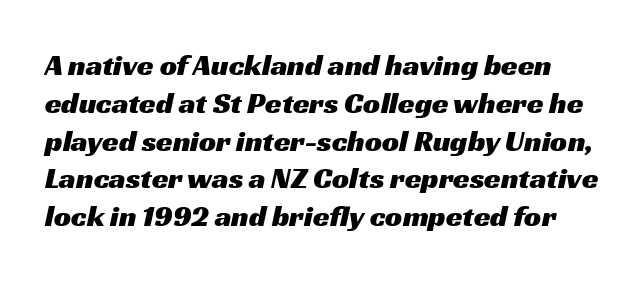
The space directly below the letters is spotless. A sans-serif font was chosen for this passage. Looks like regular typesetting: each glyph gets only the width it needs. Evenly set lines give the paragraph a standard silhouette. The rendering keeps characters at their native spacing.
